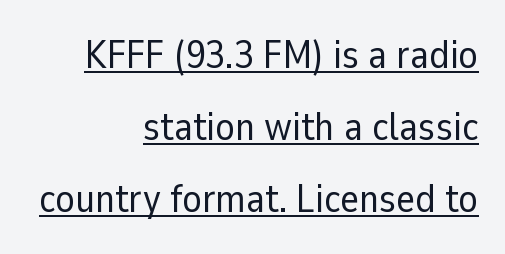
Q: Is the text bold? A: No.
Q: Is the text italic (slanted)? A: No, it is upright.
Q: Is the typeface a serif or a sans-serif typeface? A: Sans-serif.
Q: Is the text underlined? A: Yes.
Q: How is the paragraph aligned? A: Right-aligned.
Q: Is the spacing between letters normal or unusually wide? A: Normal.
Q: Width (condensed, normal, or wide)? A: Normal.
Q: Stroke contrast? A: Low.
Q: x-height? A: Medium.
Q: Monospaced? A: No.
